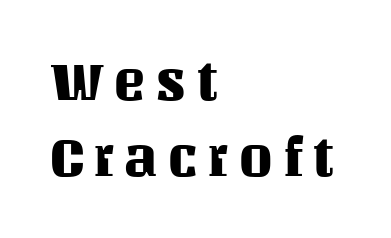
{"italic": "no", "width": "normal", "stroke_contrast": "medium", "x_height": "large", "monospaced": "no", "underline": "no", "align": "left", "line_spacing": "normal", "line_spacing_ratio": 1.38, "glyph_px": 55}
